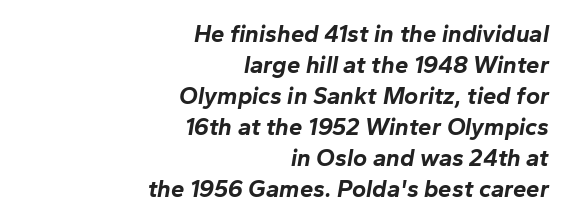
The image shows 24 px bold type, italic (leaning right); set right-aligned, normal line spacing (1.29x), normal letter spacing, not underlined.
